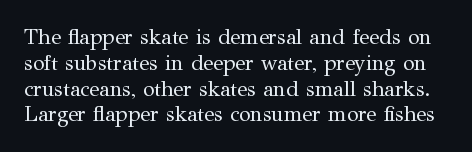
{"italic": "no", "bold": "no", "underline": "no", "line_spacing_ratio": 1.23, "letter_spacing": "normal", "letter_spacing_em": 0.0, "glyph_px": 21}
